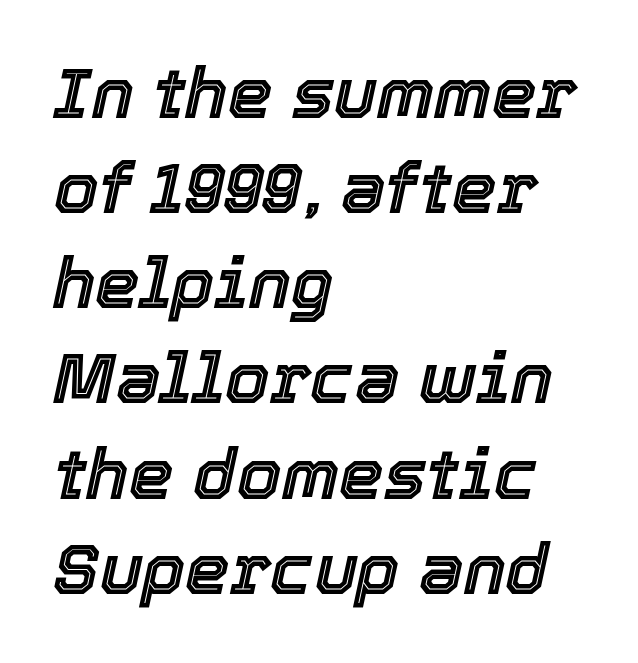
Is this a fixed-width face? No — the glyphs have proportional, varying widths. Baseline-to-baseline distance is the conventional proportion of letter height. The whole block is typeset with a tilt. The line texture is even and compact thanks to regular tracking. The zone under the glyphs is completely vacant. This sample is left-justified, so line endings fall wherever the words run out.
